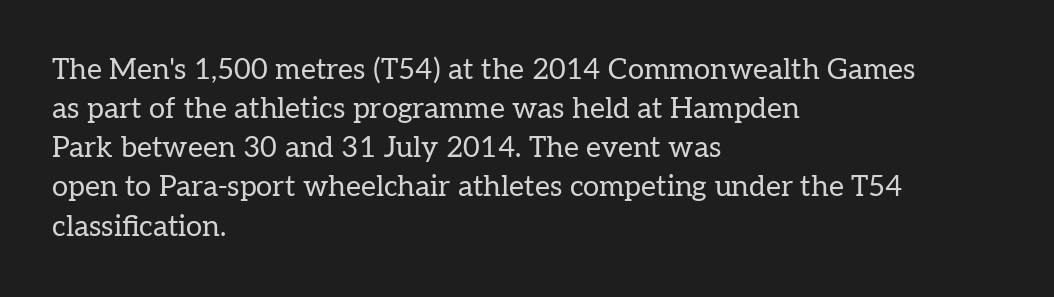
Compared with typical paragraphs, the rows here are spaced about the same. In terms of letterform style, serifs are clearly present. The typesetter chose a ragged-right arrangement here. No heavy texture on the line: the type isn't bold. Think of a printed novel: that variable character pitch is what you see here.
